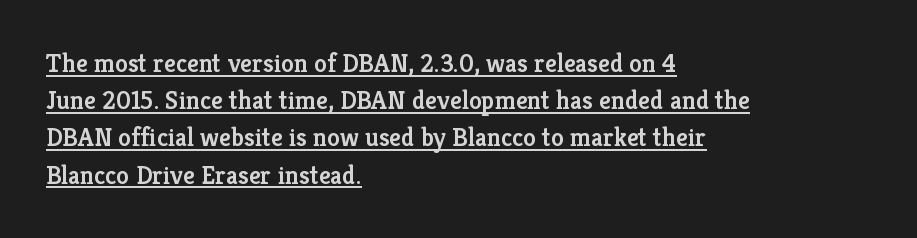
{"italic": "no", "bold": "semi", "underline": "yes", "align": "left", "line_spacing": "normal", "line_spacing_ratio": 1.43, "letter_spacing": "normal", "letter_spacing_em": 0.0, "glyph_px": 26}
